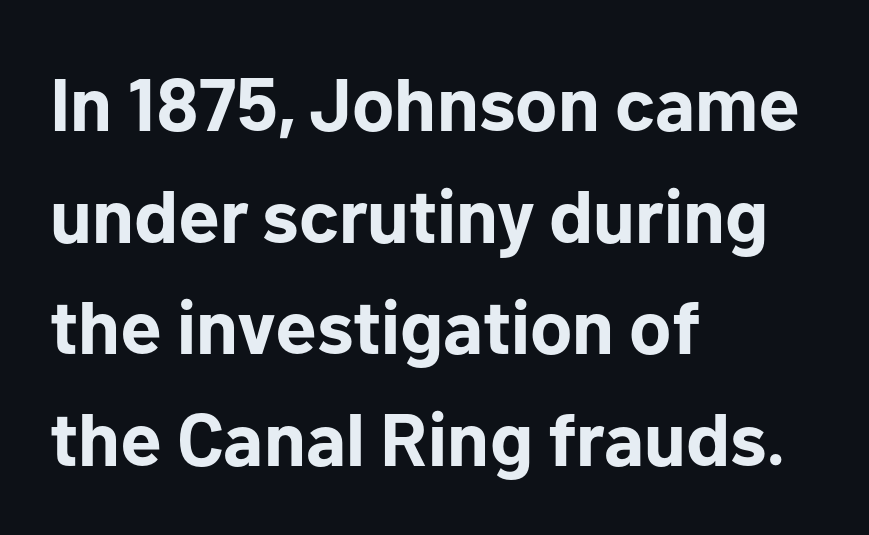
The image shows 75 px bold sans-serif type, upright; set left-aligned, normal line spacing (1.49x), normal letter spacing, not underlined; low stroke contrast and a medium x-height.
